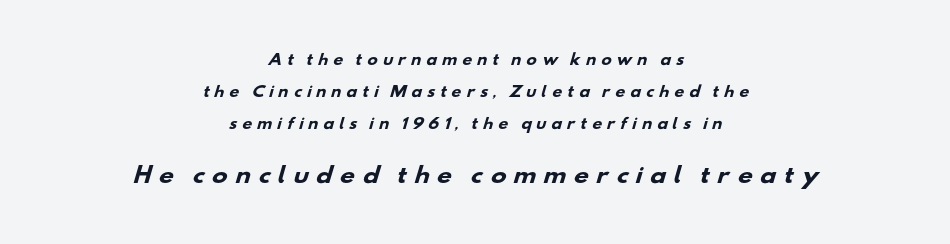
The image shows 21 px bold type; set centered, loose line spacing (2.27x), unusually wide letter spacing (+0.33 em), not underlined; the second (bottom) block is 1.5x larger.
